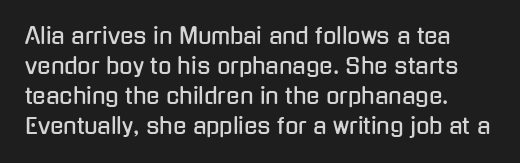
Q: Is the text italic (slanted)? A: No, it is upright.
Q: Is the text underlined? A: No.
Q: Is the spacing between letters normal or unusually wide? A: Normal.
Q: Is the spacing between lines tight, normal or loose? A: Normal.
